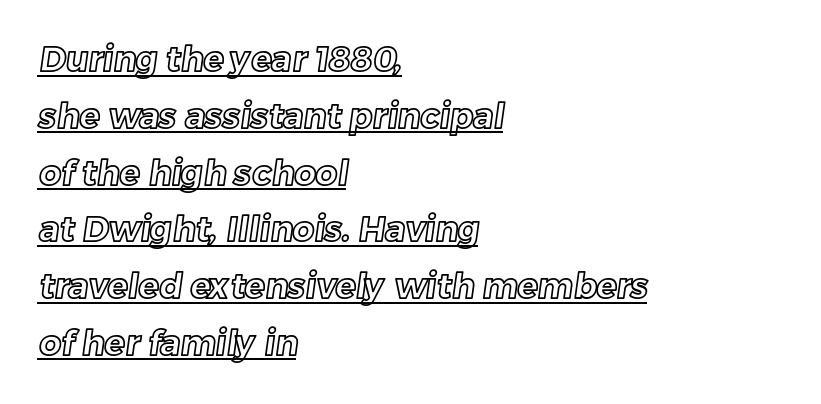
A typesetter would call this proportional, since set widths differ per character. The rag falls on the right side of this text block. Observe the ordinary spacing: letters are neighbours, not strangers. Leading matches the norm, producing a regular column.
